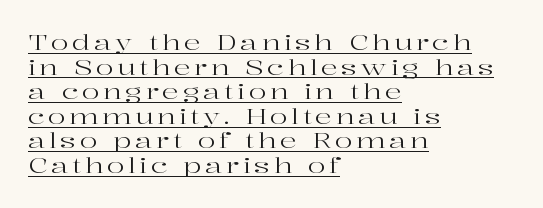
Short and long lines alike share a common starting point at left. The font is comparable to plain body text, perhaps lighter. This is roman type, the default non-slanted kind. This rendering features underlined lettering.
